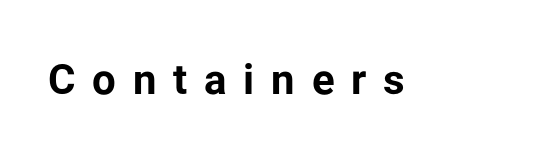
Q: Is the text bold? A: Yes.
Q: Is the text italic (slanted)? A: No, it is upright.
Q: Is the typeface a serif or a sans-serif typeface? A: Sans-serif.
Q: Is the text underlined? A: No.
Q: Is the spacing between letters normal or unusually wide? A: Unusually wide.
Q: Width (condensed, normal, or wide)? A: Normal.
Q: Stroke contrast? A: Low.
Q: x-height? A: Medium.
Q: Monospaced? A: No.
